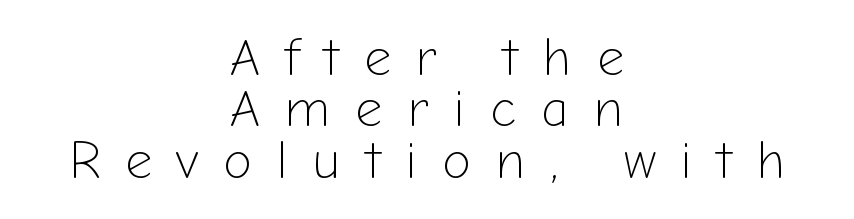
Q: Is the text bold? A: No.
Q: Is the text italic (slanted)? A: No, it is upright.
Q: Is the typeface a serif or a sans-serif typeface? A: Sans-serif.
Q: Is the text underlined? A: No.
Q: How is the paragraph aligned? A: Centered.
Q: Is the spacing between letters normal or unusually wide? A: Unusually wide.
Q: Is the spacing between lines tight, normal or loose? A: Tight.
Q: Width (condensed, normal, or wide)? A: Normal.
Q: Stroke contrast? A: Low.
Q: x-height? A: Medium.
Q: Monospaced? A: No.
